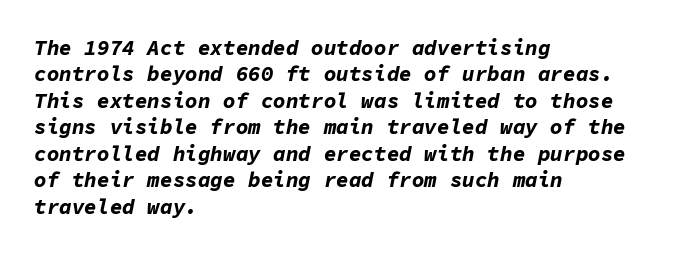
No extra tracking has been applied to these lines. Just letters on the line, the space beneath them empty. The block of text has a typical density, with ordinary space between rows. These lines stack with their left ends in a neat column. Would a proofreader flag this as italicized? Yes. What weight is shown? A full bold with thick strokes.
